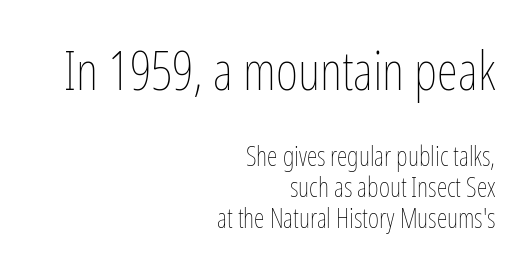
These lines huddle together more closely than default settings would place them. You could not count columns in this text — the font is proportionally spaced. You get the large type first, then a drop to smaller type. The glyphs are unaccompanied by any horizontal stroke below them. The compositor pushed each line to the right boundary. Ordinary non-slanted type is in use.
